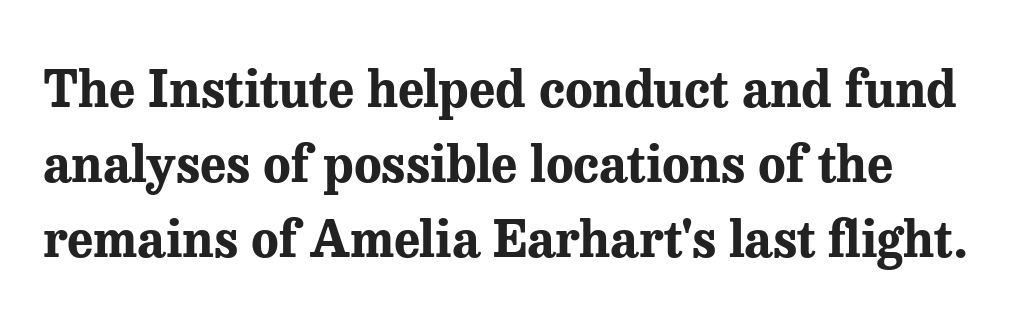
The image shows 51 px bold serif type, upright; set normal line spacing (1.47x), normal letter spacing, not underlined; medium stroke contrast and a medium x-height.
